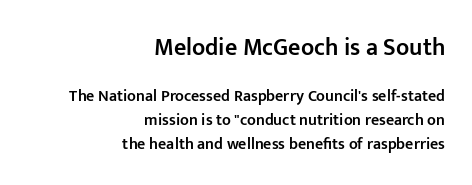
The image shows 24 px text type, upright; set right-aligned, normal line spacing (1.49x), normal letter spacing, not underlined; the first (top) block is 1.5x larger.
